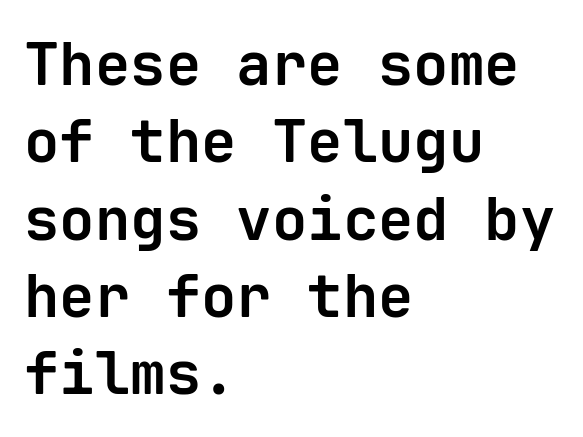
{"serif": "no", "italic": "no", "bold": "yes", "weight": "bold", "width": "normal", "stroke_contrast": "low", "x_height": "medium", "monospaced": "yes", "underline": "no", "align": "left", "line_spacing": "normal", "line_spacing_ratio": 1.31, "letter_spacing": "normal", "letter_spacing_em": 0.0, "glyph_px": 59}
